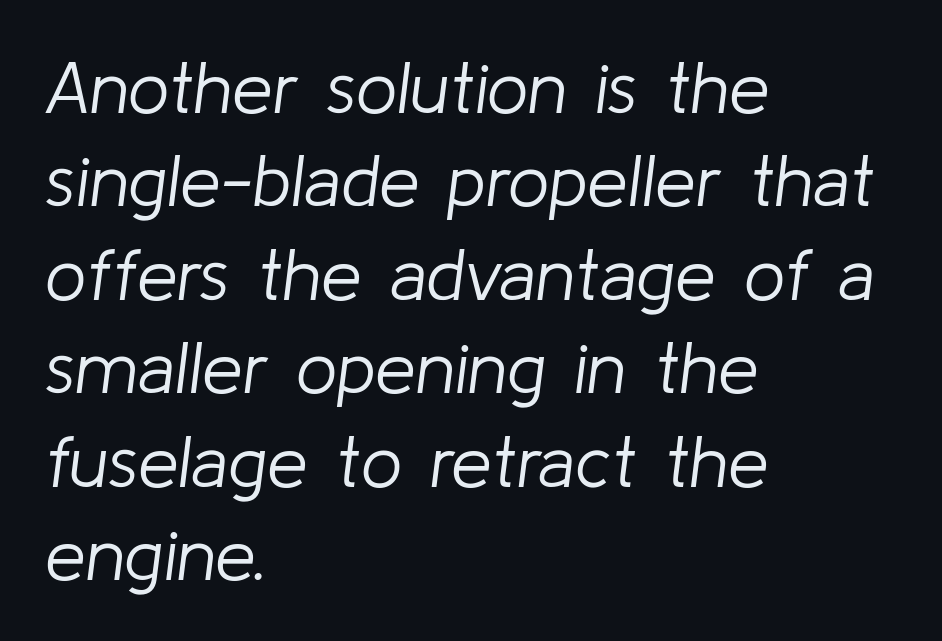
Q: Is the text bold? A: No.
Q: Is the text italic (slanted)? A: Yes, it leans right by about 8 degrees.
Q: Is the text underlined? A: No.
Q: How is the paragraph aligned? A: Left-aligned.
Q: Is the spacing between letters normal or unusually wide? A: Normal.
Q: Is the spacing between lines tight, normal or loose? A: Normal.
Q: Width (condensed, normal, or wide)? A: Normal.
Q: Stroke contrast? A: Low.
Q: x-height? A: Medium.
Q: Monospaced? A: No.
